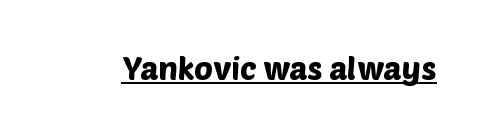
The string is rendered with underlining switched on. Varying glyph widths throughout — classic text-font behaviour. Glyph-to-glyph distance matches everyday printed text. A typesetter would label this face a sans.
